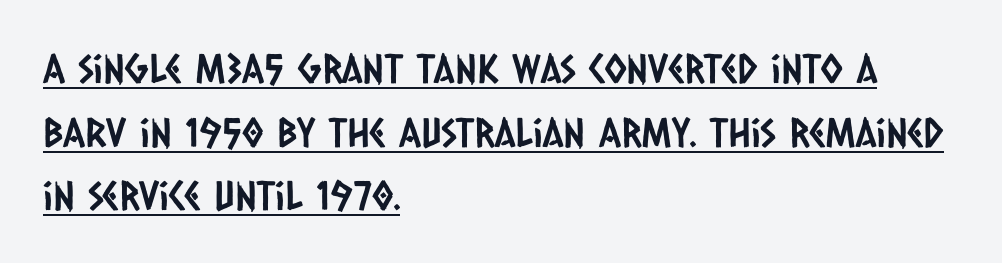
The image shows 40 px condensed sans-serif type; set left-aligned, normal line spacing (1.59x), normal letter spacing, underlined; low stroke contrast and a large x-height.
